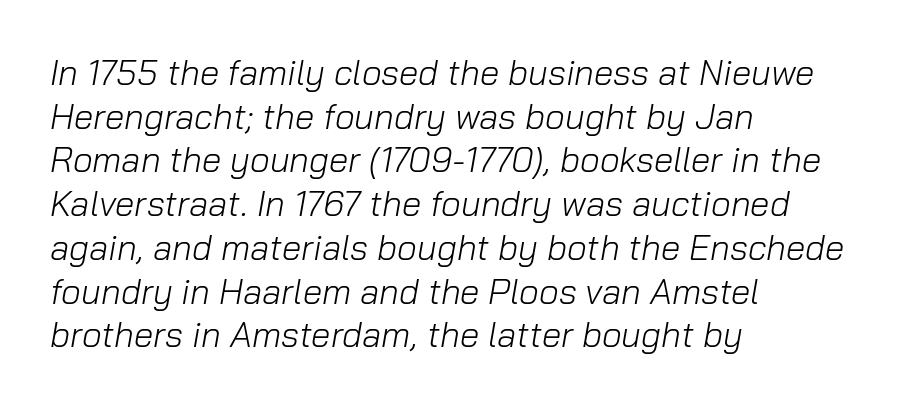
{"italic": "yes", "lean": "right", "slant_degrees": 10, "bold": "no", "weight": "light", "width": "normal", "stroke_contrast": "low", "x_height": "medium", "monospaced": "no", "underline": "no", "align": "left", "line_spacing": "normal", "line_spacing_ratio": 1.25, "letter_spacing": "normal", "letter_spacing_em": 0.0, "glyph_px": 35}
